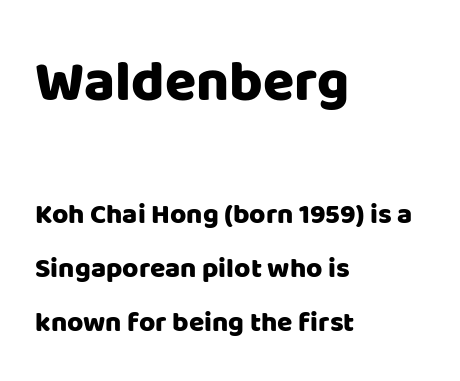
{"serif": "no", "italic": "no", "width": "normal", "stroke_contrast": "low", "x_height": "large", "monospaced": "no", "underline": "no", "align": "left", "line_spacing": "loose", "line_spacing_ratio": 1.93, "letter_spacing": "normal", "letter_spacing_em": 0.0, "larger_block": "first", "size_ratio": 2.04, "glyph_px": 57}
